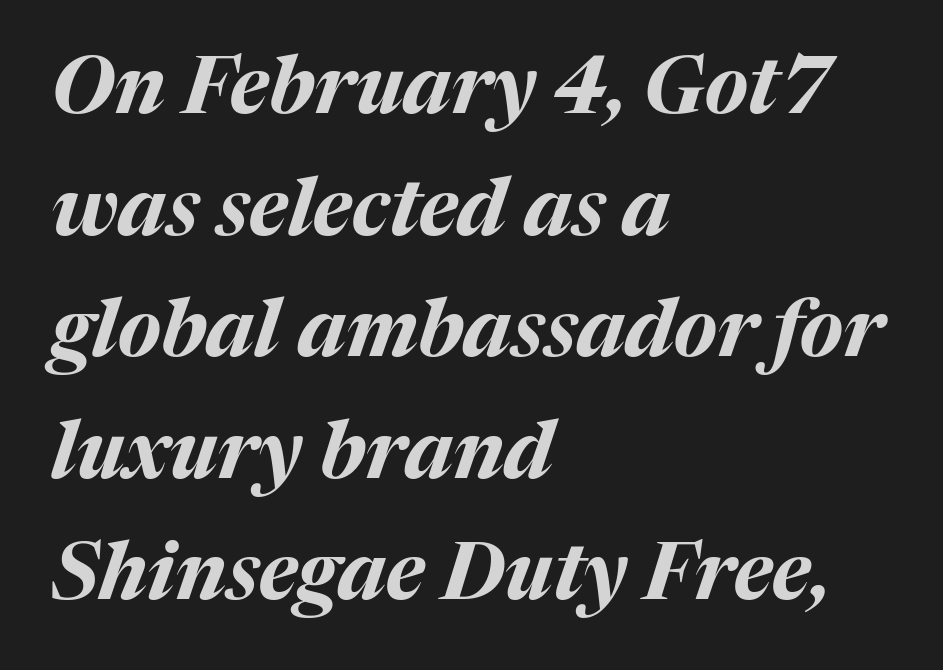
{"italic": "yes", "lean": "right", "slant_degrees": 17, "bold": "yes", "weight": "bold", "width": "normal", "stroke_contrast": "medium", "x_height": "medium", "monospaced": "no", "underline": "no", "align": "left", "line_spacing": "normal", "line_spacing_ratio": 1.52, "letter_spacing": "normal", "letter_spacing_em": 0.0, "glyph_px": 80}
